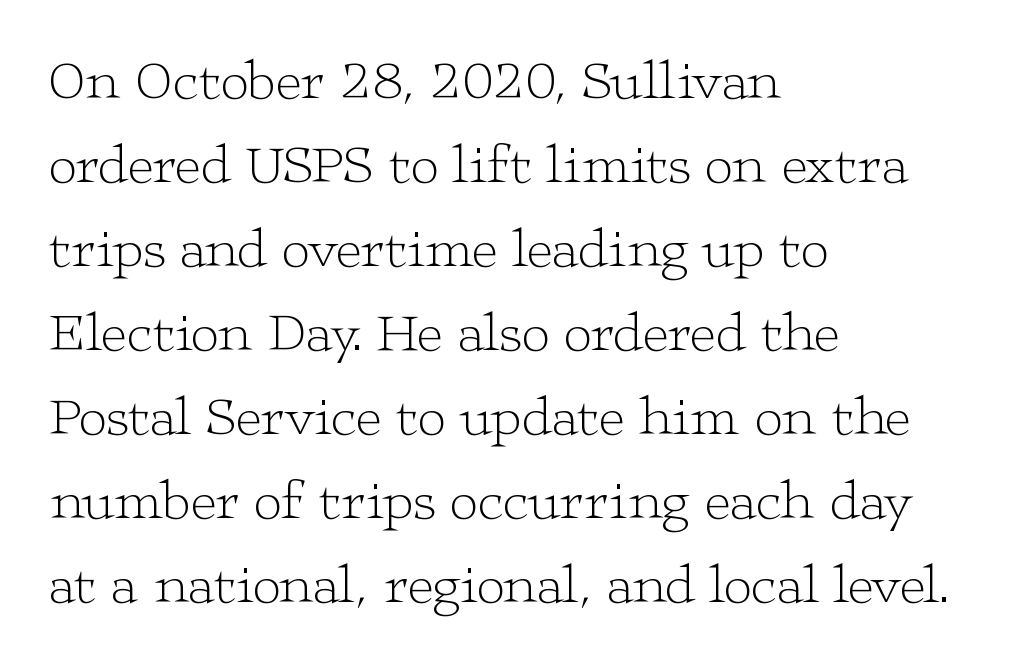
{"serif": "yes", "italic": "no", "bold": "no", "weight": "light", "width": "wide", "stroke_contrast": "low", "x_height": "medium", "monospaced": "no", "underline": "no", "align": "left", "line_spacing": "normal", "line_spacing_ratio": 1.5, "letter_spacing": "normal", "letter_spacing_em": 0.0, "glyph_px": 56}
